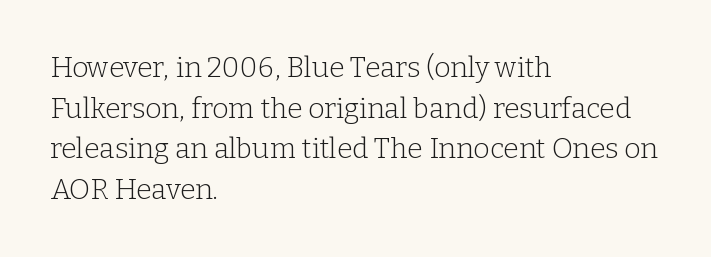
The image shows 28 px light serif type, upright; set left-aligned, normal line spacing (1.45x), normal letter spacing, not underlined; low stroke contrast and a medium x-height.
